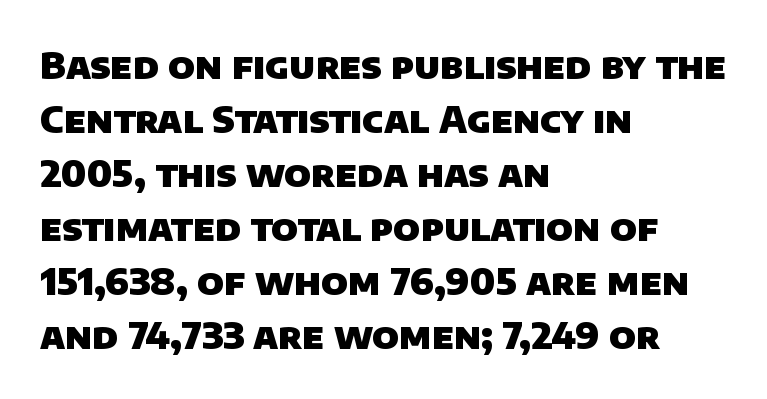
{"serif": "no", "bold": "yes", "weight": "heavy", "width": "normal", "stroke_contrast": "low", "x_height": "large", "monospaced": "no", "underline": "no", "align": "left", "line_spacing": "normal", "line_spacing_ratio": 1.46, "letter_spacing": "normal", "letter_spacing_em": 0.0, "glyph_px": 37}
